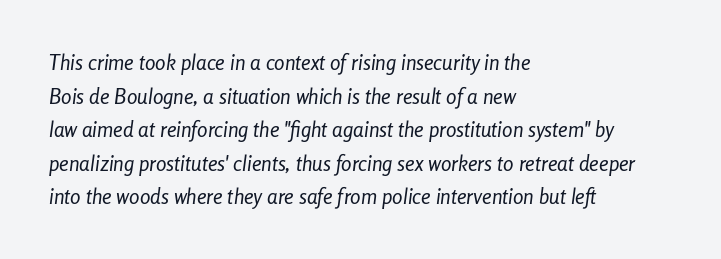
The face used here has a pronounced slope to its letters. Plain, unruled lines of type. This rendering uses left alignment, leaving the right contour irregular. In terms of leading, this rendering sits right in the middle. Compared with a typical body face, this is equally light or lighter still.
